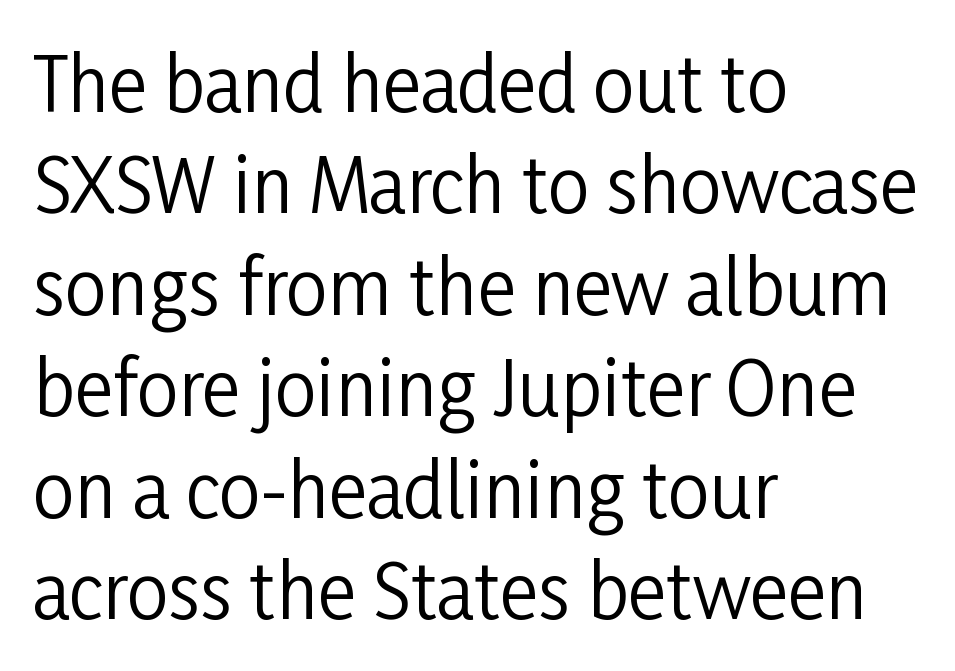
Q: Is the text bold? A: No.
Q: Is the text italic (slanted)? A: No, it is upright.
Q: Is the typeface a serif or a sans-serif typeface? A: Sans-serif.
Q: Is the text underlined? A: No.
Q: How is the paragraph aligned? A: Left-aligned.
Q: Is the spacing between letters normal or unusually wide? A: Normal.
Q: Is the spacing between lines tight, normal or loose? A: Normal.
Q: Width (condensed, normal, or wide)? A: Condensed.
Q: Stroke contrast? A: Low.
Q: x-height? A: Medium.
Q: Monospaced? A: No.
